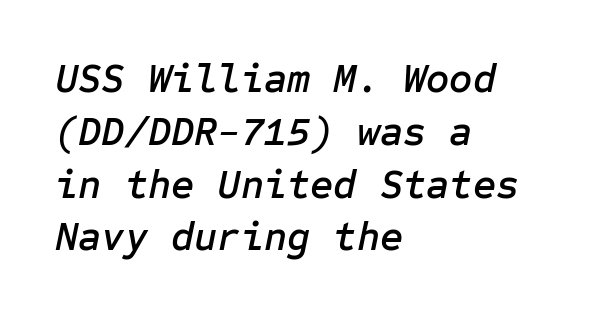
{"italic": "yes", "lean": "right", "slant_degrees": 12, "width": "normal", "stroke_contrast": "low", "x_height": "medium", "underline": "no", "align": "left", "line_spacing": "normal", "line_spacing_ratio": 1.32, "letter_spacing": "normal", "letter_spacing_em": 0.0, "glyph_px": 40}
